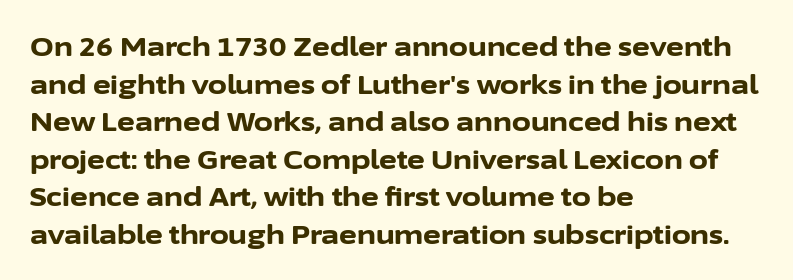
The image shows 27 px bold type, upright; set left-aligned, normal line spacing (1.39x), normal letter spacing, not underlined.
